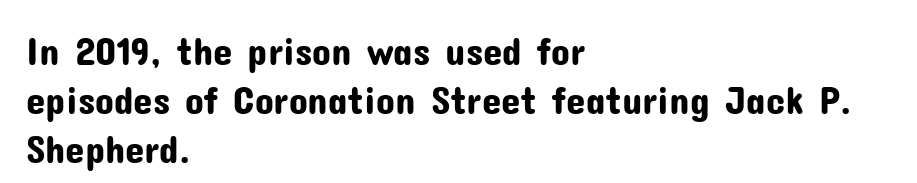
{"serif": "no", "italic": "no", "width": "normal", "stroke_contrast": "low", "x_height": "medium", "monospaced": "no", "underline": "no", "align": "left", "line_spacing": "normal", "line_spacing_ratio": 1.26, "letter_spacing": "normal", "letter_spacing_em": 0.0, "glyph_px": 39}
